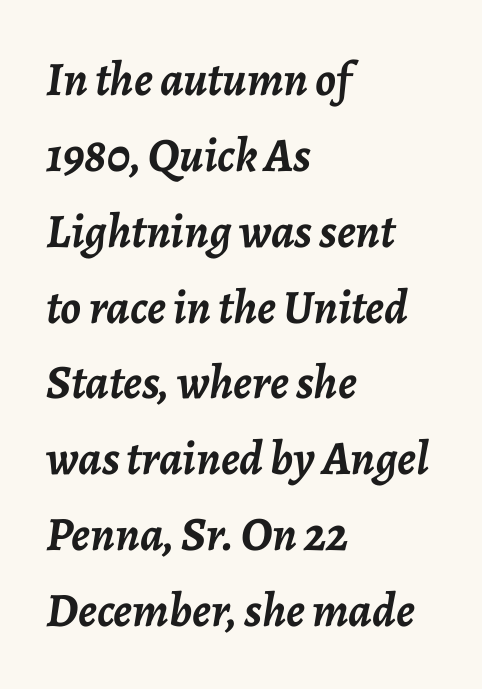
Q: Is the text bold? A: Yes.
Q: Is the text italic (slanted)? A: Yes, it leans right by about 7 degrees.
Q: Is the text underlined? A: No.
Q: How is the paragraph aligned? A: Left-aligned.
Q: Is the spacing between letters normal or unusually wide? A: Normal.
Q: Is the spacing between lines tight, normal or loose? A: Normal.
Q: Width (condensed, normal, or wide)? A: Normal.
Q: Stroke contrast? A: Low.
Q: x-height? A: Medium.
Q: Monospaced? A: No.
